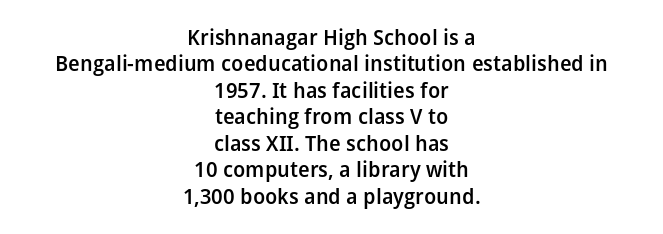
Q: Is the text bold? A: Semi-bold.
Q: Is the text italic (slanted)? A: No, it is upright.
Q: Is the text underlined? A: No.
Q: How is the paragraph aligned? A: Centered.
Q: Is the spacing between letters normal or unusually wide? A: Normal.
Q: Is the spacing between lines tight, normal or loose? A: Normal.
